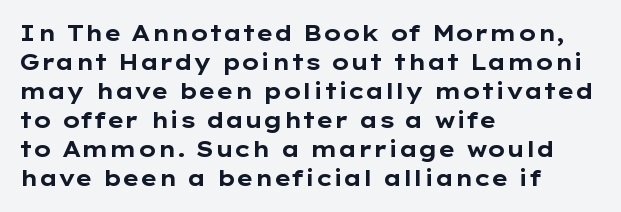
Q: Is the text bold? A: Yes.
Q: Is the text italic (slanted)? A: No, it is upright.
Q: Is the text underlined? A: No.
Q: How is the paragraph aligned? A: Left-aligned.
Q: Is the spacing between letters normal or unusually wide? A: Normal.
Q: Is the spacing between lines tight, normal or loose? A: Normal.
